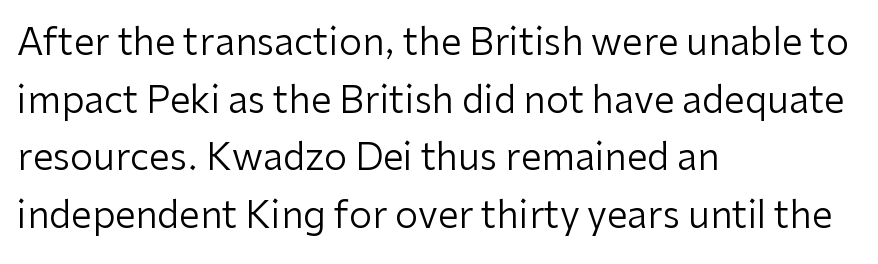
Q: Is the text bold? A: No.
Q: Is the text italic (slanted)? A: No, it is upright.
Q: Is the typeface a serif or a sans-serif typeface? A: Sans-serif.
Q: Is the text underlined? A: No.
Q: How is the paragraph aligned? A: Left-aligned.
Q: Is the spacing between letters normal or unusually wide? A: Normal.
Q: Is the spacing between lines tight, normal or loose? A: Normal.
Q: Width (condensed, normal, or wide)? A: Normal.
Q: Stroke contrast? A: Low.
Q: x-height? A: Medium.
Q: Monospaced? A: No.
